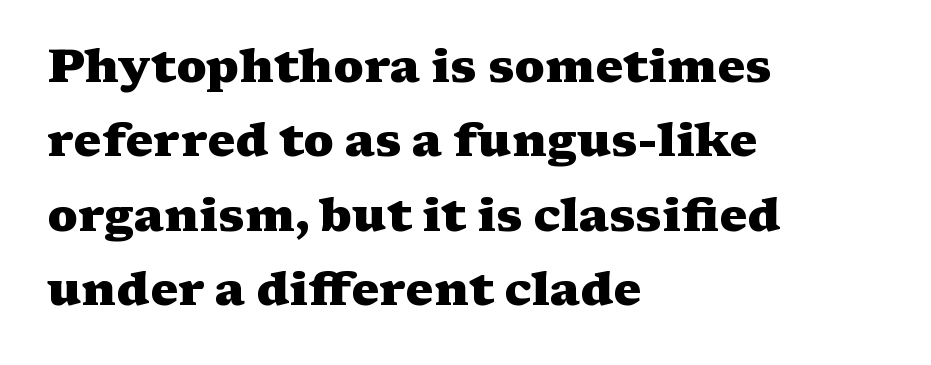
Q: Is the text bold? A: Yes.
Q: Is the text italic (slanted)? A: No, it is upright.
Q: Is the typeface a serif or a sans-serif typeface? A: Serif.
Q: Is the text underlined? A: No.
Q: How is the paragraph aligned? A: Left-aligned.
Q: Is the spacing between letters normal or unusually wide? A: Normal.
Q: Is the spacing between lines tight, normal or loose? A: Normal.
Q: Width (condensed, normal, or wide)? A: Wide.
Q: Stroke contrast? A: Medium.
Q: x-height? A: Medium.
Q: Monospaced? A: No.
